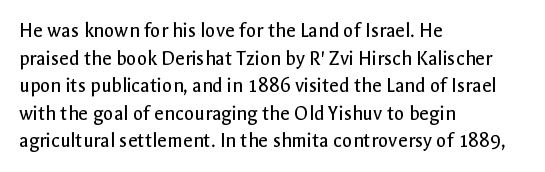
Teacher's note: observe the even left margin — that is flush-left alignment. The line texture is even and compact thanks to regular tracking. The lettering stays uniformly vertical, giving the passage a roman look. The baseline area is clear.
